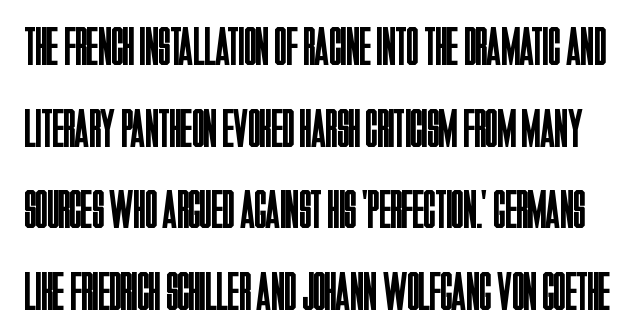
The passage shown is typeset with a sans-serif family. Observe the ordinary spacing: letters are neighbours, not strangers. Vertically, the passage feels balanced, rows spaced as you'd expect. The gap between lines stays unmarked. The letters stand upright; this is a roman face. Stroke mass is kept to a normal reading level or below.
